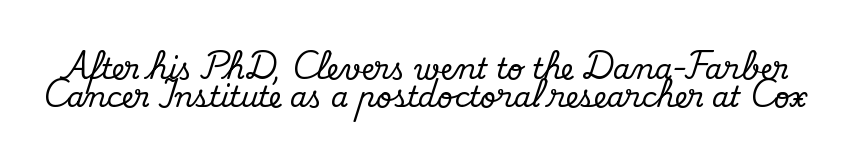
Regarding serifs, this sample has them. Unmarked baselines from the first word to the last. Standard letterfit; no display-style spreading of the glyphs. Whoever set this chose condensed vertical rhythm over breathing room. Proportional: the letters do not fall into vertical columns.
